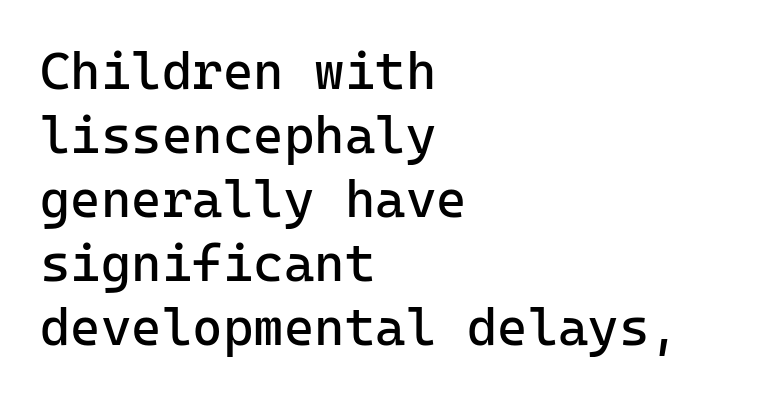
Heaviness? Minimal to ordinary, like unemphasized prose. The specimen reads as upright at a glance. Is this a sans? Yes — the strokes have no serifs. Horizontally, the lines are justified to the leading edge only. Only glyphs here, with clear space below each row.
